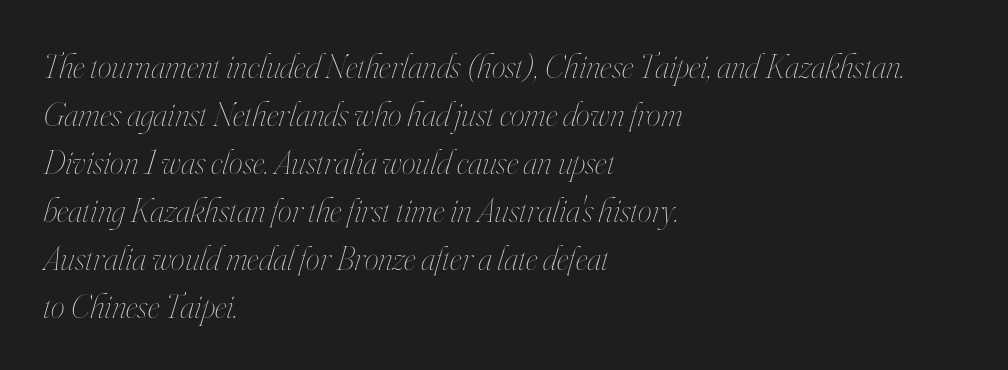
{"italic": "yes", "lean": "right", "slant_degrees": 16, "bold": "no", "weight": "thin", "width": "condensed", "stroke_contrast": "high", "x_height": "small", "monospaced": "no", "underline": "no", "align": "left", "line_spacing": "normal", "line_spacing_ratio": 1.37, "letter_spacing": "normal", "letter_spacing_em": 0.0, "glyph_px": 35}
